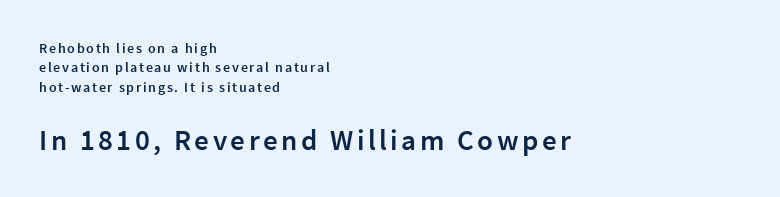
The image shows 29 px semibold sans-serif type, upright; set left-aligned, normal line spacing (1.39x), not underlined; the second (bottom) block is 2.07x larger; low stroke contrast and a medium x-height.
